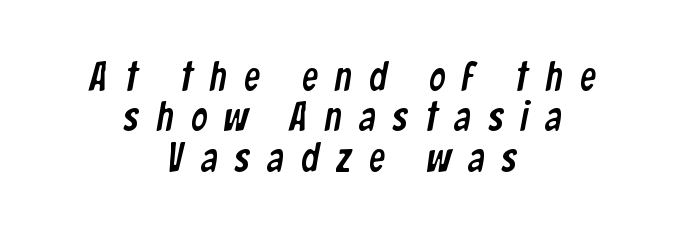
Is this a fixed-width face? No — the glyphs have proportional, varying widths. Very little white space separates one row of letters from the next. Letterform terminals end flat and unadorned throughout the passage. Substantial extra tracking has been applied to these lines.
